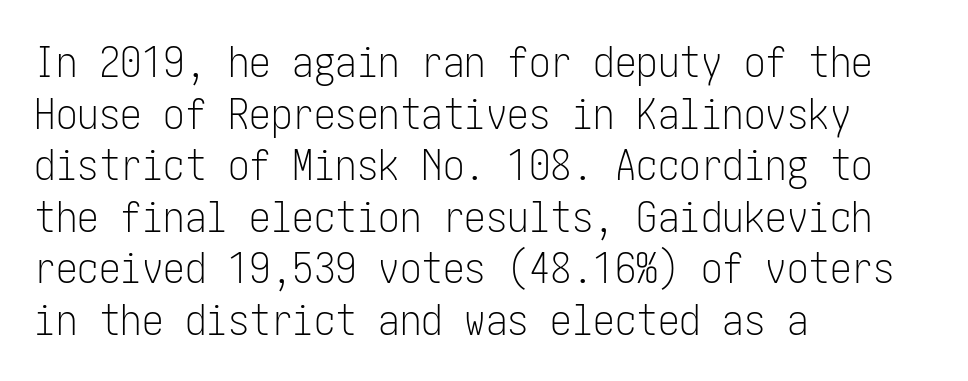
{"serif": "no", "italic": "no", "bold": "no", "weight": "light", "width": "condensed", "stroke_contrast": "low", "x_height": "medium", "underline": "no", "align": "left", "line_spacing_ratio": 1.2, "letter_spacing": "normal", "letter_spacing_em": 0.0, "glyph_px": 43}
